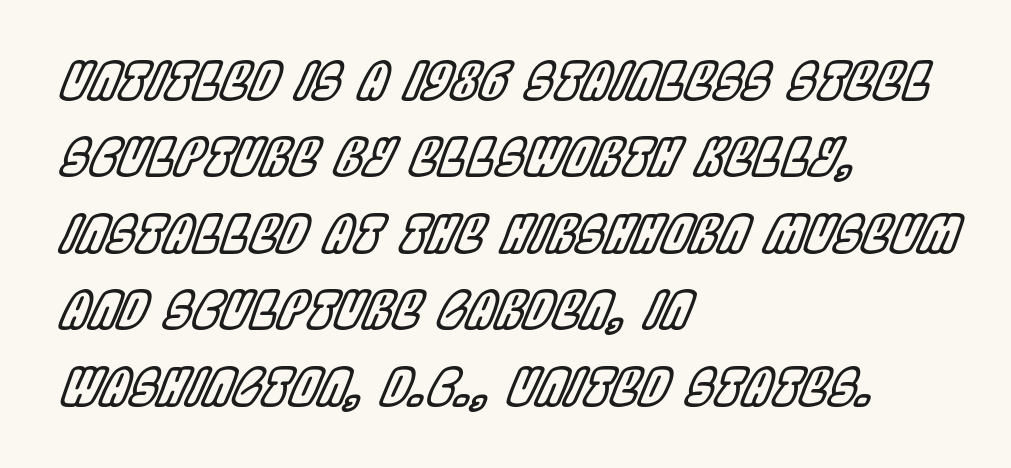
The image shows 51 px condensed type, italic (leaning right); set left-aligned, normal line spacing (1.5x), normal letter spacing, not underlined; a large x-height.
